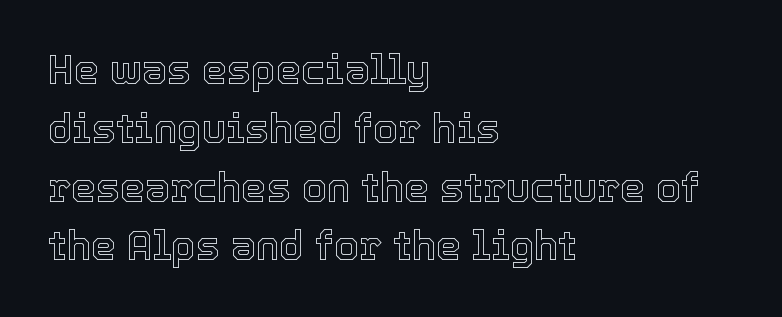
The image shows 40 px text type, upright; set left-aligned, normal line spacing (1.47x), normal letter spacing, not underlined; a medium x-height.
